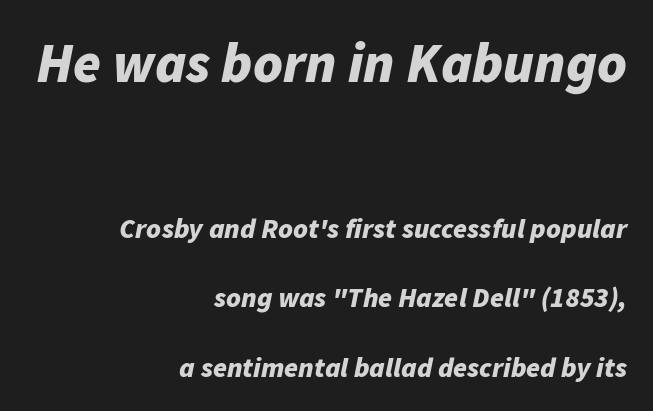
Q: Is the text bold? A: Yes.
Q: Is the text italic (slanted)? A: Yes, it leans right by about 11 degrees.
Q: Is the text underlined? A: No.
Q: How is the paragraph aligned? A: Right-aligned.
Q: Is the spacing between letters normal or unusually wide? A: Normal.
Q: Is the spacing between lines tight, normal or loose? A: Loose.
Q: Which block of text is set in a larger size, the first (top) or the second (bottom)? A: The first (top) one.
Q: Width (condensed, normal, or wide)? A: Normal.
Q: Stroke contrast? A: Low.
Q: x-height? A: Medium.
Q: Monospaced? A: No.
